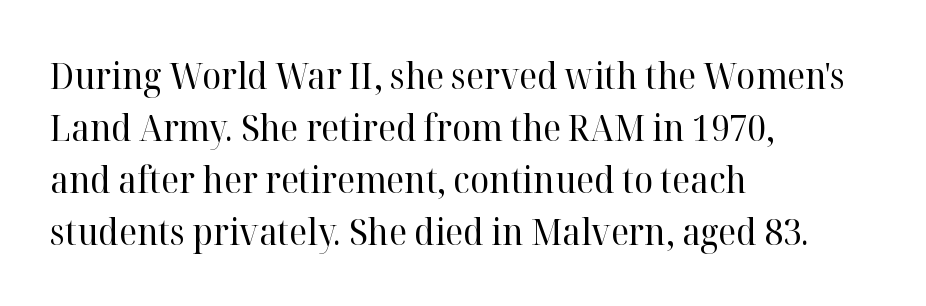
The lines sit at an ordinary, default distance from one another. Is there any slant? The stems are plumb. The passage shown is not bold in any degree. Think of a printed novel: that variable character pitch is what you see here. Compared with typical body copy, the letter spacing here is the same. Look at the bottom of the vertical strokes: they flare into serifs here.
